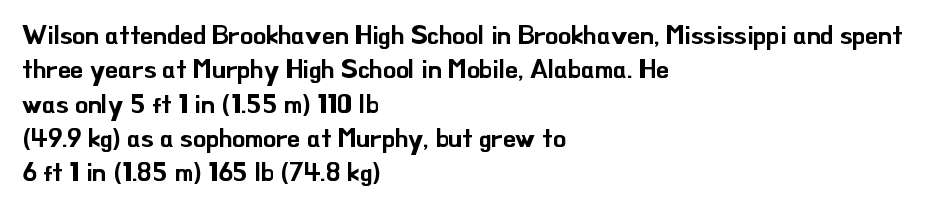
{"italic": "no", "underline": "no", "align": "left", "line_spacing": "normal", "line_spacing_ratio": 1.32, "letter_spacing": "normal", "letter_spacing_em": 0.0, "glyph_px": 26}
